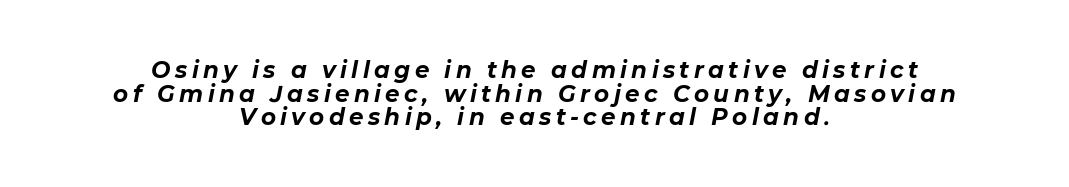
The foot of each line stays bare and open. The whitespace from short lines is split evenly between both sides. Caption: bold face, heavy strokes. Slanted lettering throughout.
